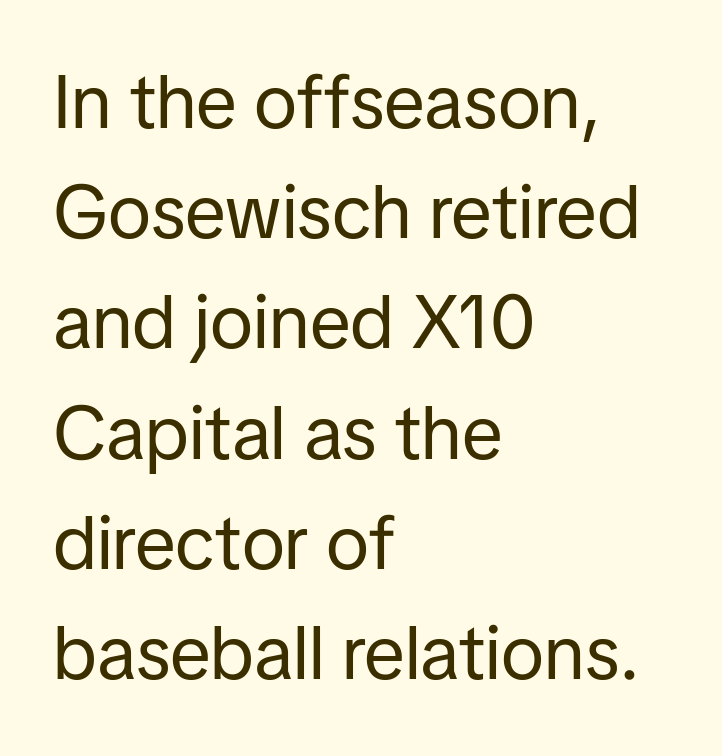
{"serif": "no", "italic": "no", "bold": "no", "weight": "regular", "width": "normal", "stroke_contrast": "low", "x_height": "medium", "monospaced": "no", "underline": "no", "align": "left", "line_spacing": "normal", "line_spacing_ratio": 1.47, "letter_spacing": "normal", "letter_spacing_em": 0.0, "glyph_px": 75}
